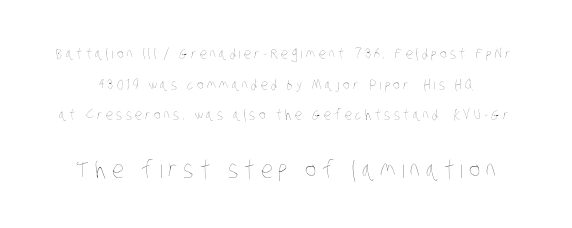
The image shows 24 px text type; set loose line spacing (2.18x), unusually wide letter spacing (+0.24 em), not underlined; the second (bottom) block is 1.71x larger.
